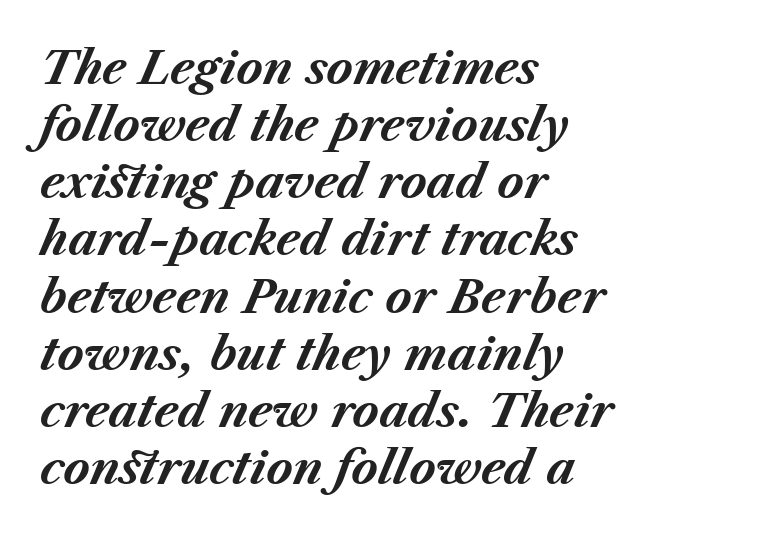
One-word summary of the alignment: left. The specimen reads as italic at a glance. Whoever set this chose a conventional vertical rhythm. Does the weight exceed regular? Yes, all the way to bold.
